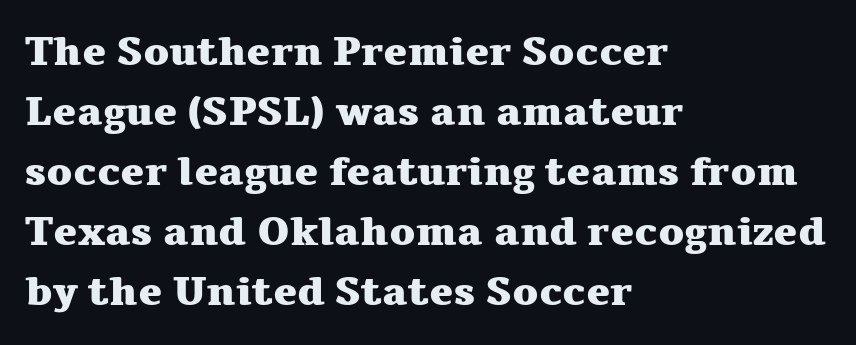
{"serif": "yes", "italic": "no", "bold": "yes", "weight": "heavy", "width": "wide", "stroke_contrast": "medium", "x_height": "medium", "monospaced": "no", "underline": "no", "align": "left", "line_spacing": "normal", "line_spacing_ratio": 1.5, "letter_spacing": "normal", "letter_spacing_em": 0.0, "glyph_px": 40}
